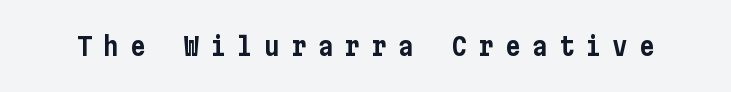
A roman cut, with each character standing at attention. Someone cranked the tracking dial way up on this one. Descender tails drop into unmarked territory.
